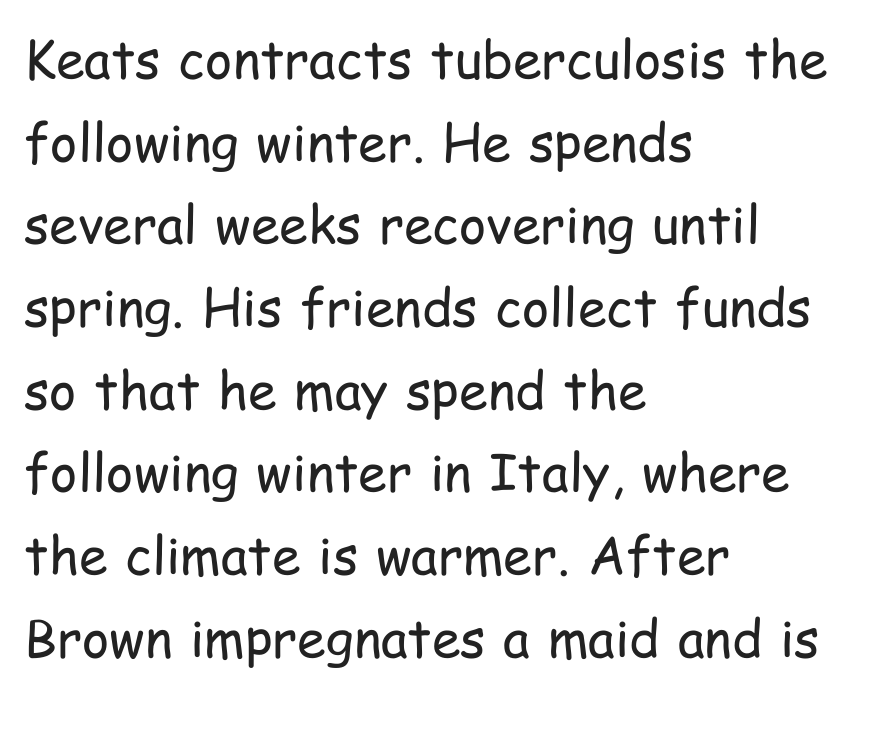
{"serif": "no", "italic": "no", "bold": "no", "weight": "regular", "width": "condensed", "stroke_contrast": "low", "x_height": "medium", "monospaced": "no", "underline": "no", "align": "left", "line_spacing": "normal", "line_spacing_ratio": 1.59, "letter_spacing": "normal", "letter_spacing_em": 0.0, "glyph_px": 52}
